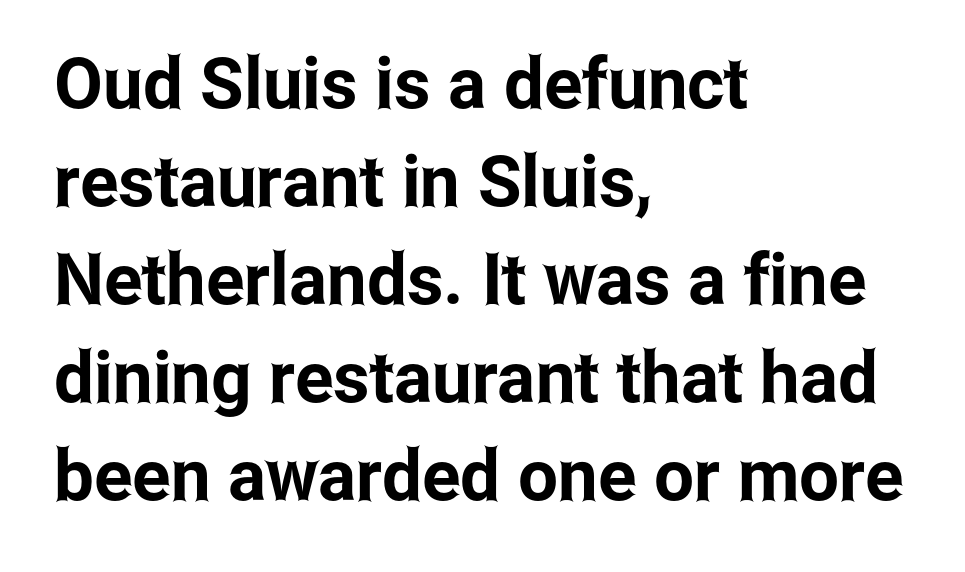
Q: Is the text italic (slanted)? A: No, it is upright.
Q: Is the typeface a serif or a sans-serif typeface? A: Sans-serif.
Q: Is the text underlined? A: No.
Q: How is the paragraph aligned? A: Left-aligned.
Q: Is the spacing between letters normal or unusually wide? A: Normal.
Q: Is the spacing between lines tight, normal or loose? A: Normal.
Q: Width (condensed, normal, or wide)? A: Condensed.
Q: Stroke contrast? A: Low.
Q: x-height? A: Medium.
Q: Monospaced? A: No.
